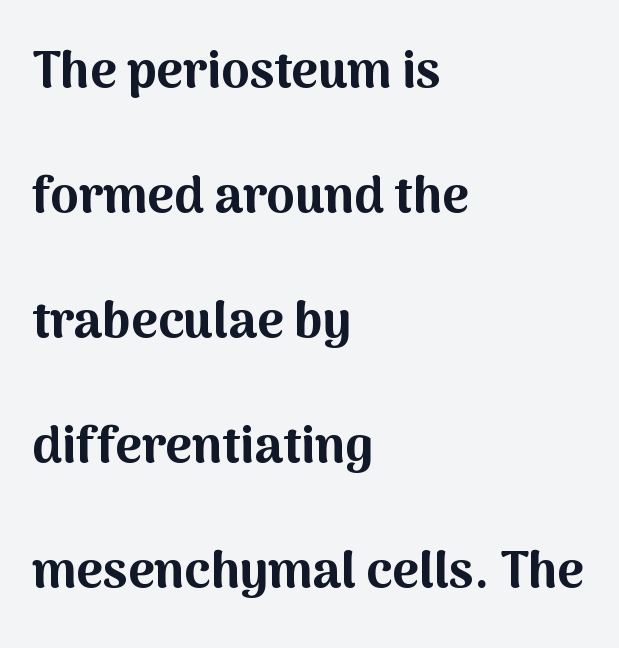
The passage shown stacks its lines with a broad gap. A classic flush-left, rag-right setting is used for this passage. This is the regular roman posture of the typeface. These lines keep a tight, regular rhythm from letter to letter.
